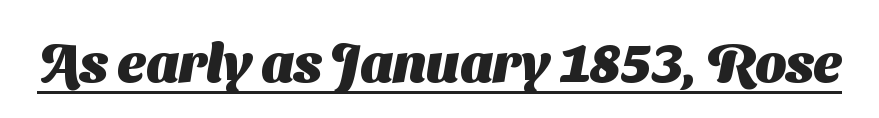
Q: Is the text bold? A: Yes.
Q: Is the typeface a serif or a sans-serif typeface? A: Sans-serif.
Q: Is the text underlined? A: Yes.
Q: Is the spacing between letters normal or unusually wide? A: Normal.
Q: Width (condensed, normal, or wide)? A: Normal.
Q: Stroke contrast? A: Medium.
Q: x-height? A: Medium.
Q: Monospaced? A: No.
